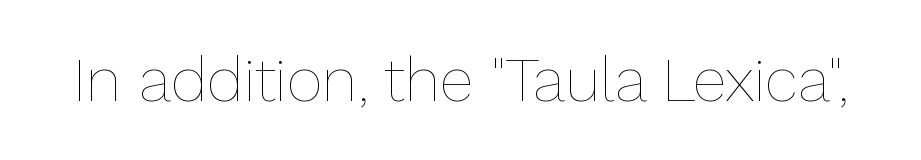
Q: Is the text bold? A: No.
Q: Is the text italic (slanted)? A: No, it is upright.
Q: Is the text underlined? A: No.
Q: Is the spacing between letters normal or unusually wide? A: Normal.
Q: Width (condensed, normal, or wide)? A: Normal.
Q: Stroke contrast? A: Low.
Q: x-height? A: Medium.
Q: Monospaced? A: No.
